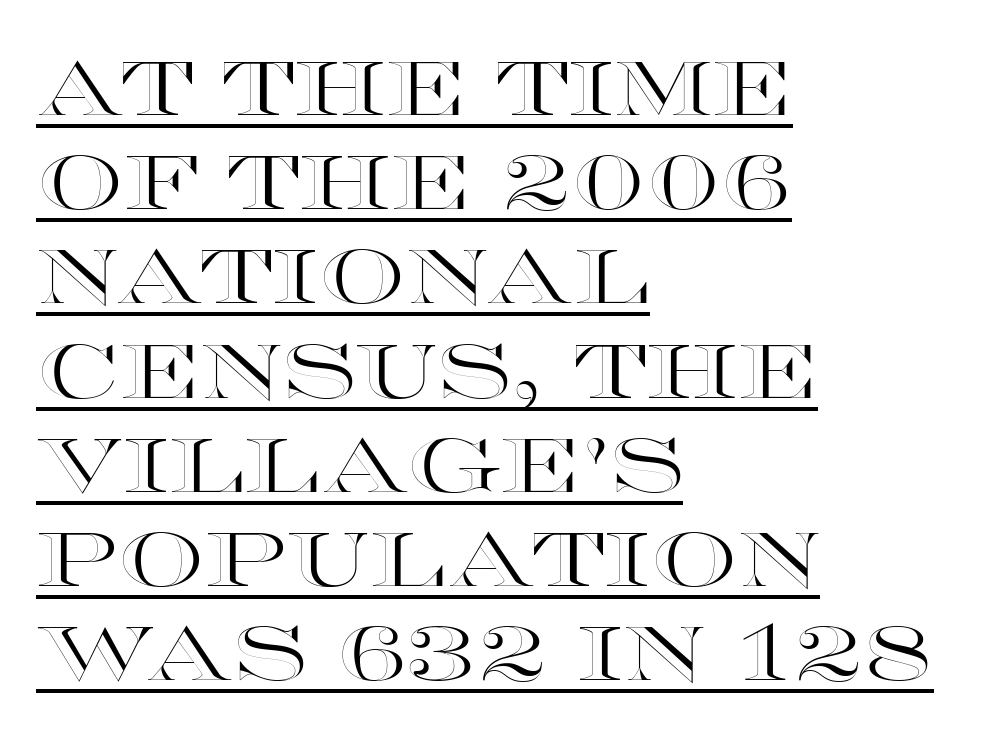
Q: Is the text italic (slanted)? A: No, it is upright.
Q: Is the text underlined? A: Yes.
Q: How is the paragraph aligned? A: Left-aligned.
Q: Is the spacing between letters normal or unusually wide? A: Normal.
Q: Width (condensed, normal, or wide)? A: Wide.
Q: x-height? A: Large.
Q: Monospaced? A: No.
